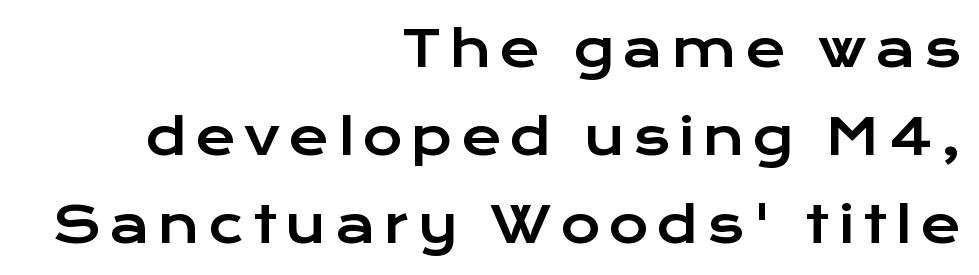
The image shows 49 px wide sans-serif type, upright; set right-aligned, line spacing 1.8x, not underlined; low stroke contrast and a medium x-height.
